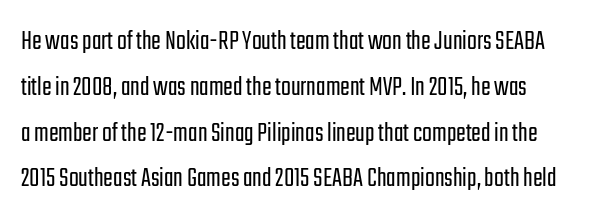
Q: Is the text bold? A: No.
Q: Is the text italic (slanted)? A: No, it is upright.
Q: Is the typeface a serif or a sans-serif typeface? A: Sans-serif.
Q: Is the text underlined? A: No.
Q: Is the spacing between letters normal or unusually wide? A: Normal.
Q: Is the spacing between lines tight, normal or loose? A: Normal.
Q: Width (condensed, normal, or wide)? A: Condensed.
Q: Stroke contrast? A: Low.
Q: x-height? A: Medium.
Q: Monospaced? A: No.
